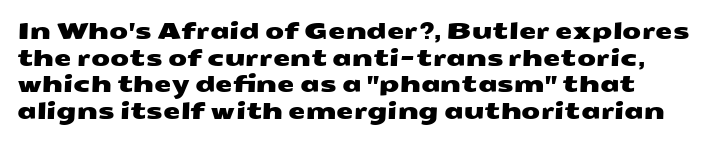
Left-aligned paragraph, ragged on the right. Descenders are the only things crossing below the line. A typesetter would call this zero additional tracking.
